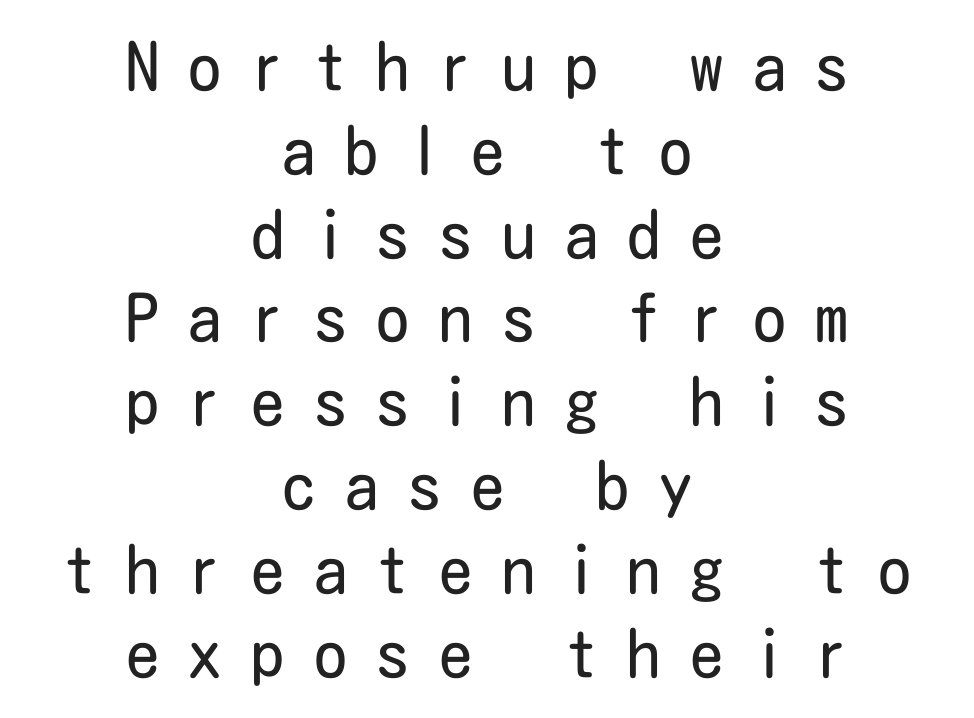
Q: Is the text bold? A: No.
Q: Is the text italic (slanted)? A: No, it is upright.
Q: Is the typeface a serif or a sans-serif typeface? A: Sans-serif.
Q: Is the text underlined? A: No.
Q: How is the paragraph aligned? A: Centered.
Q: Is the spacing between letters normal or unusually wide? A: Unusually wide.
Q: Is the spacing between lines tight, normal or loose? A: Normal.
Q: Width (condensed, normal, or wide)? A: Condensed.
Q: Stroke contrast? A: Low.
Q: x-height? A: Medium.
